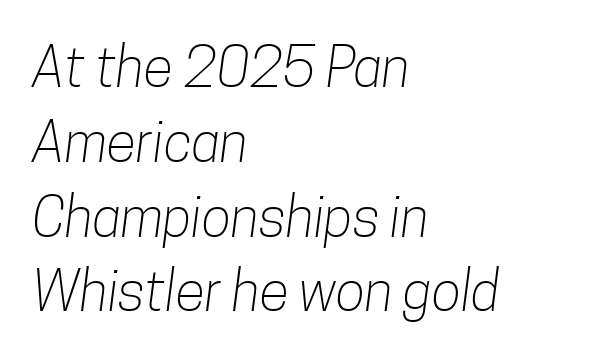
Glyph-to-glyph distance matches everyday printed text. Whoever set this chose a conventional vertical rhythm. You could not count columns in this text — the font is proportionally spaced. The baseline area is clear. Leftover space on each line is placed entirely after the last word.
